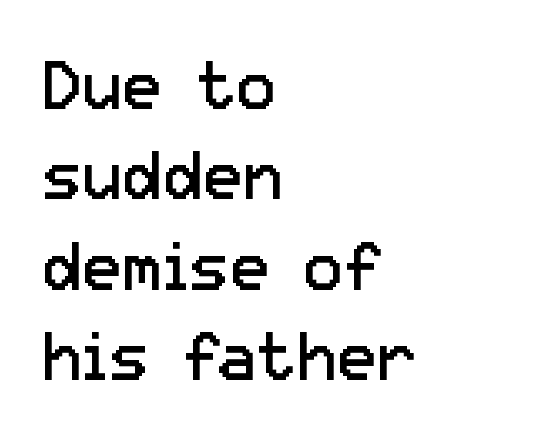
Baseline-to-baseline distance is the conventional proportion of letter height. You could not count columns in this text — the font is proportionally spaced. Descenders hang freely into open space. A sans-serif font was chosen for this passage. Compared with a centered layout, this one pins lines to the left instead. Default kerning and tracking; the words read as compact shapes.
